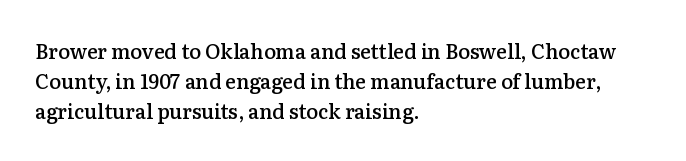
The image shows 20 px text type, upright; set left-aligned, normal line spacing (1.51x), normal letter spacing, not underlined.
